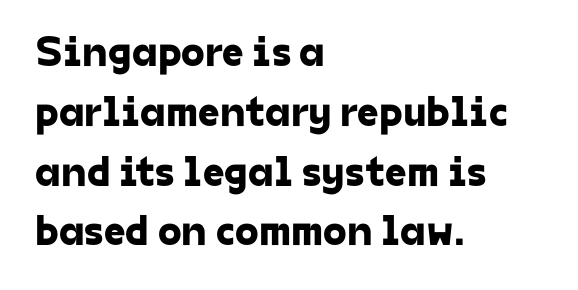
The lines sit at an ordinary, default distance from one another. The baseline area is clear. The paragraph has a hard left edge and a soft right edge. Nope, no serifs anywhere on these letters. The letterforms sit shoulder to shoulder at normal distance. This sample has the flowing, uneven cadence of proportional lettering.
